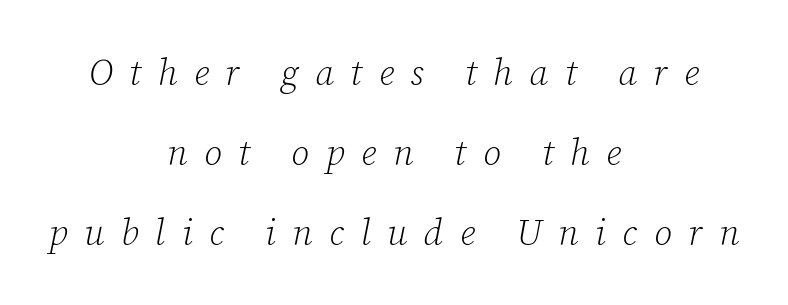
The font is comparable to plain body text, perhaps lighter. One-word summary of the alignment: center. The strip under each line holds only bare page. It's the slanting kind of type.
